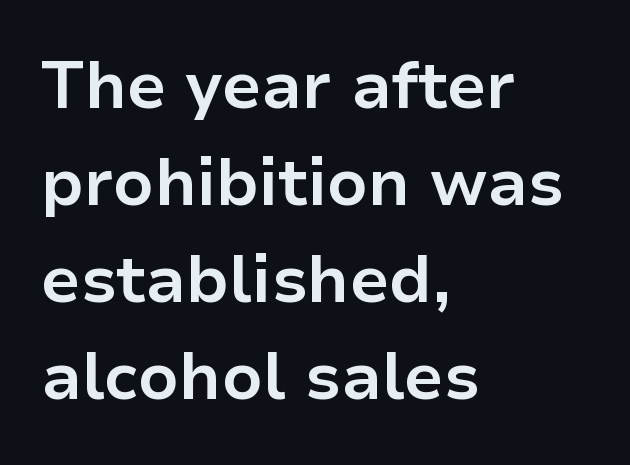
Q: Is the text bold? A: Yes.
Q: Is the text italic (slanted)? A: No, it is upright.
Q: Is the typeface a serif or a sans-serif typeface? A: Sans-serif.
Q: Is the text underlined? A: No.
Q: How is the paragraph aligned? A: Left-aligned.
Q: Is the spacing between letters normal or unusually wide? A: Normal.
Q: Is the spacing between lines tight, normal or loose? A: Normal.
Q: Width (condensed, normal, or wide)? A: Normal.
Q: Stroke contrast? A: Low.
Q: x-height? A: Medium.
Q: Monospaced? A: No.
